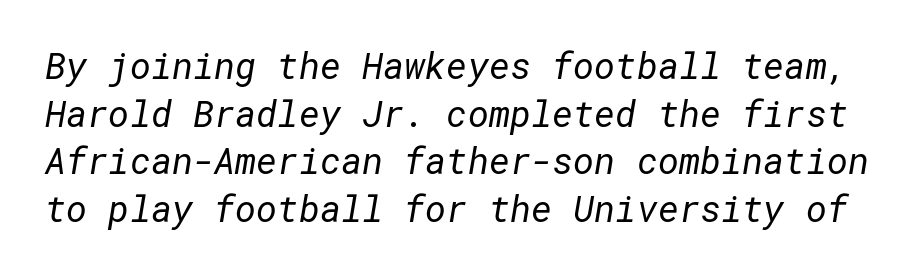
Q: Is the text bold? A: No.
Q: Is the typeface a serif or a sans-serif typeface? A: Sans-serif.
Q: Is the text underlined? A: No.
Q: Is the spacing between letters normal or unusually wide? A: Normal.
Q: Is the spacing between lines tight, normal or loose? A: Normal.
Q: Width (condensed, normal, or wide)? A: Normal.
Q: Stroke contrast? A: Low.
Q: x-height? A: Medium.
